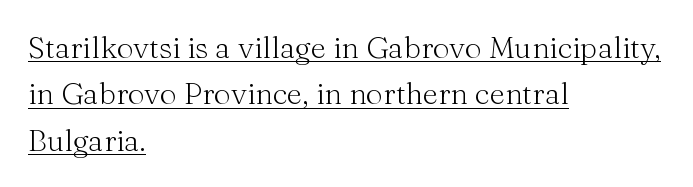
Q: Is the text bold? A: No.
Q: Is the text italic (slanted)? A: No, it is upright.
Q: Is the typeface a serif or a sans-serif typeface? A: Serif.
Q: Is the text underlined? A: Yes.
Q: How is the paragraph aligned? A: Left-aligned.
Q: Is the spacing between letters normal or unusually wide? A: Normal.
Q: Is the spacing between lines tight, normal or loose? A: Normal.
Q: Width (condensed, normal, or wide)? A: Normal.
Q: Stroke contrast? A: Medium.
Q: x-height? A: Medium.
Q: Monospaced? A: No.
